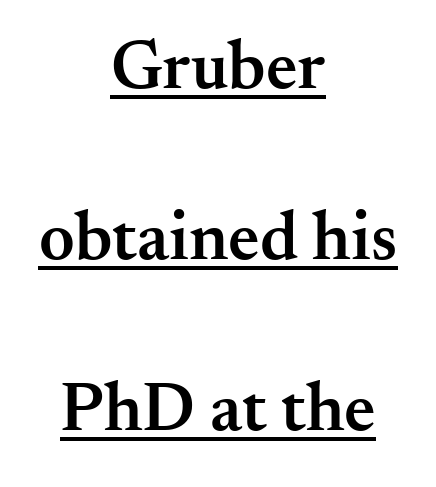
{"serif": "yes", "italic": "no", "bold": "semi", "weight": "semibold", "width": "normal", "stroke_contrast": "medium", "x_height": "small", "monospaced": "no", "underline": "yes", "align": "center", "line_spacing": "loose", "line_spacing_ratio": 2.48, "letter_spacing": "normal", "letter_spacing_em": 0.0, "glyph_px": 69}
